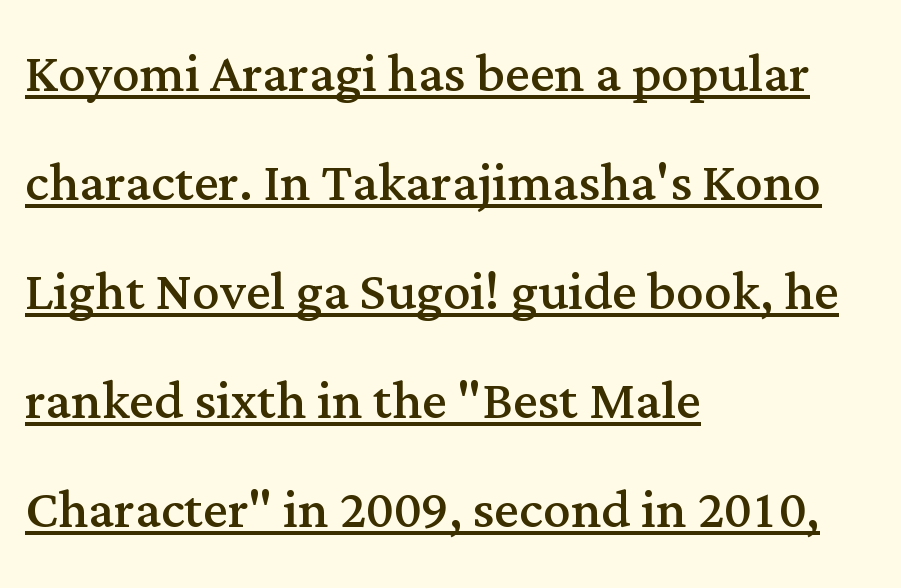
The image shows 69 px regular-weight serif type, upright; set left-aligned, normal line spacing (1.58x), normal letter spacing, underlined; medium stroke contrast and a medium x-height.
